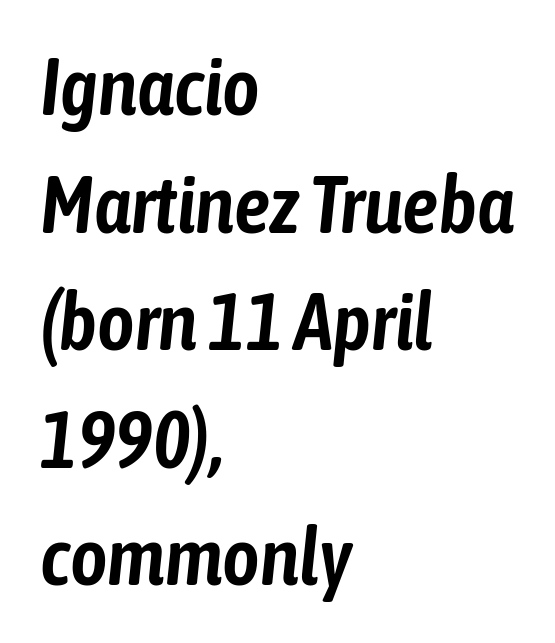
{"italic": "yes", "lean": "right", "slant_degrees": 6, "width": "condensed", "stroke_contrast": "low", "x_height": "medium", "monospaced": "no", "underline": "no", "align": "left", "line_spacing": "normal", "line_spacing_ratio": 1.47, "letter_spacing": "normal", "letter_spacing_em": 0.0, "glyph_px": 80}
